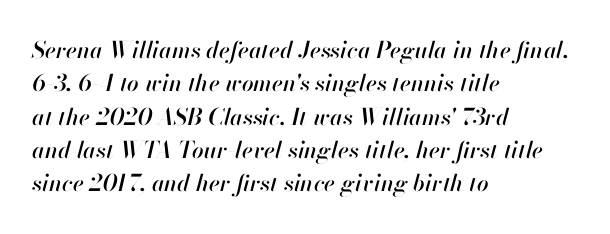
The space directly below the letters is spotless. The gaps between neighbouring characters are ordinary and unremarkable. The axis of the letterforms is tilted away from vertical. These lines sit exactly where default settings would place them. Compared with a centered layout, this one pins lines to the left instead.
